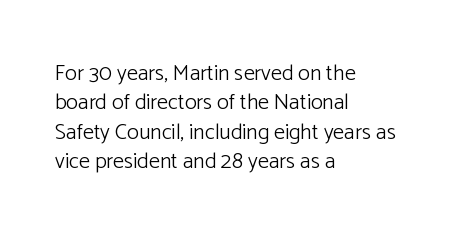
Caption: face not bold, strokes unweighted. Whoever set this chose a conventional vertical rhythm. This sample uses plain, unmodified letter spacing. The lettering stays uniformly vertical, giving the passage a roman look. Rule under the text: the space is simply empty.
